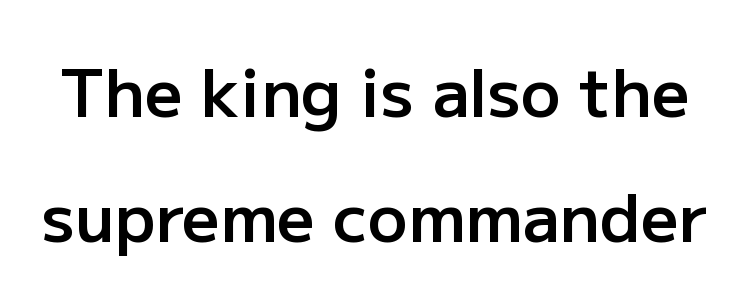
Q: Is the text bold? A: Semi-bold.
Q: Is the text italic (slanted)? A: No, it is upright.
Q: Is the typeface a serif or a sans-serif typeface? A: Sans-serif.
Q: Is the text underlined? A: No.
Q: Is the spacing between letters normal or unusually wide? A: Normal.
Q: Width (condensed, normal, or wide)? A: Normal.
Q: Stroke contrast? A: Low.
Q: x-height? A: Medium.
Q: Monospaced? A: No.
